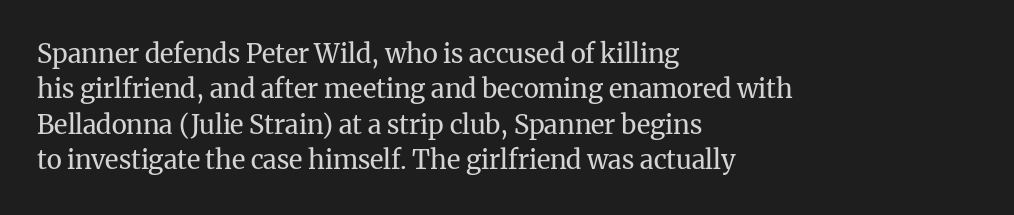
{"italic": "no", "bold": "no", "underline": "no", "align": "left", "line_spacing": "normal", "line_spacing_ratio": 1.36, "letter_spacing": "normal", "letter_spacing_em": 0.0, "glyph_px": 26}
